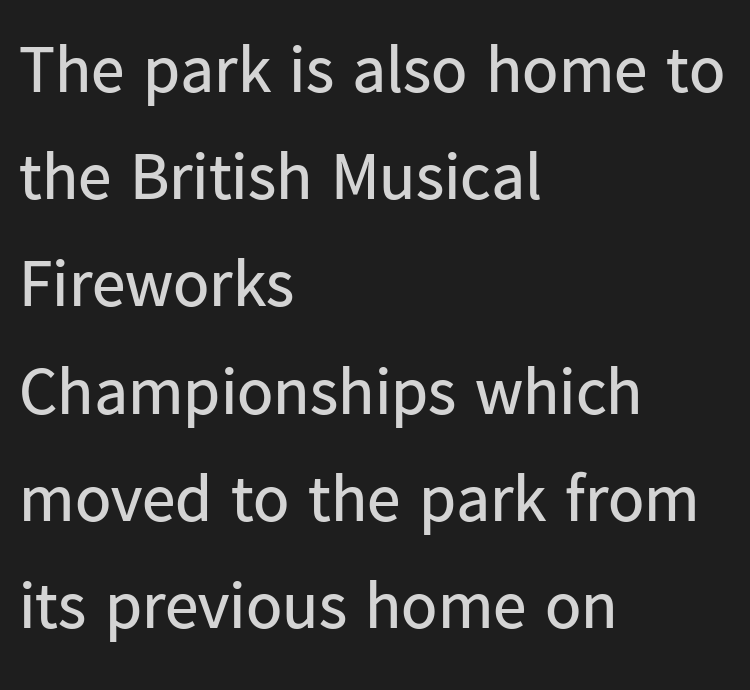
Q: Is the text bold? A: No.
Q: Is the text italic (slanted)? A: No, it is upright.
Q: Is the typeface a serif or a sans-serif typeface? A: Sans-serif.
Q: Is the text underlined? A: No.
Q: How is the paragraph aligned? A: Left-aligned.
Q: Is the spacing between letters normal or unusually wide? A: Normal.
Q: Is the spacing between lines tight, normal or loose? A: Normal.
Q: Width (condensed, normal, or wide)? A: Normal.
Q: Stroke contrast? A: Low.
Q: x-height? A: Medium.
Q: Monospaced? A: No.
